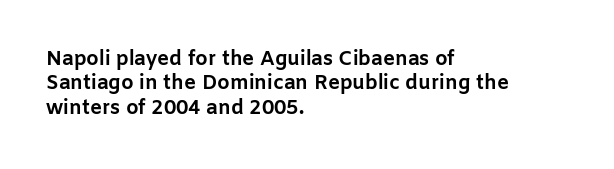
{"italic": "no", "bold": "yes", "underline": "no", "align": "left", "line_spacing_ratio": 1.22, "letter_spacing": "normal", "letter_spacing_em": 0.0, "glyph_px": 20}
